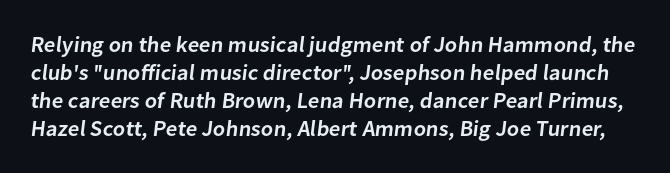
{"bold": "semi", "underline": "no", "line_spacing": "normal", "line_spacing_ratio": 1.28, "letter_spacing": "normal", "letter_spacing_em": 0.0, "glyph_px": 22}
